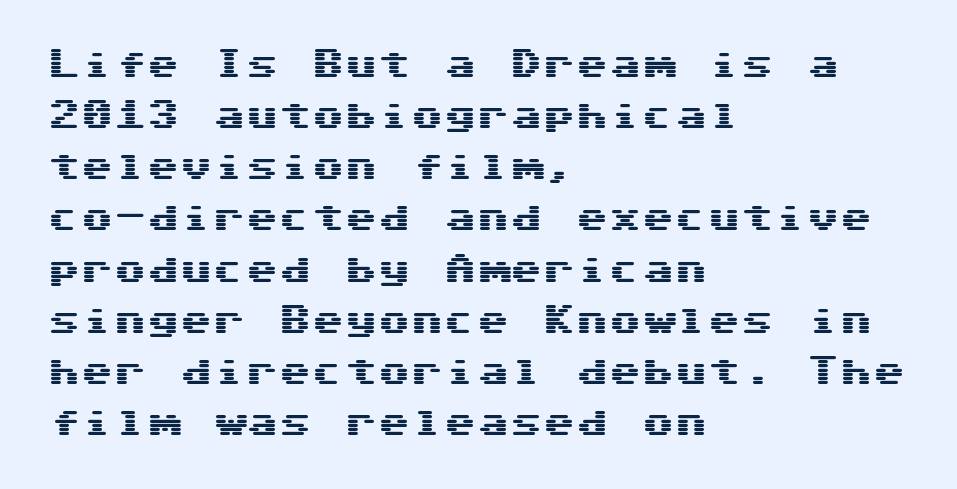
Q: Is the text italic (slanted)? A: No, it is upright.
Q: Is the typeface a serif or a sans-serif typeface? A: Sans-serif.
Q: Is the text underlined? A: No.
Q: How is the paragraph aligned? A: Left-aligned.
Q: Is the spacing between letters normal or unusually wide? A: Normal.
Q: Is the spacing between lines tight, normal or loose? A: Normal.
Q: Width (condensed, normal, or wide)? A: Wide.
Q: Stroke contrast? A: Medium.
Q: x-height? A: Medium.
